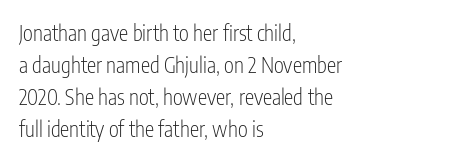
Q: Is the text bold? A: No.
Q: Is the text italic (slanted)? A: No, it is upright.
Q: Is the text underlined? A: No.
Q: How is the paragraph aligned? A: Left-aligned.
Q: Is the spacing between letters normal or unusually wide? A: Normal.
Q: Is the spacing between lines tight, normal or loose? A: Normal.
